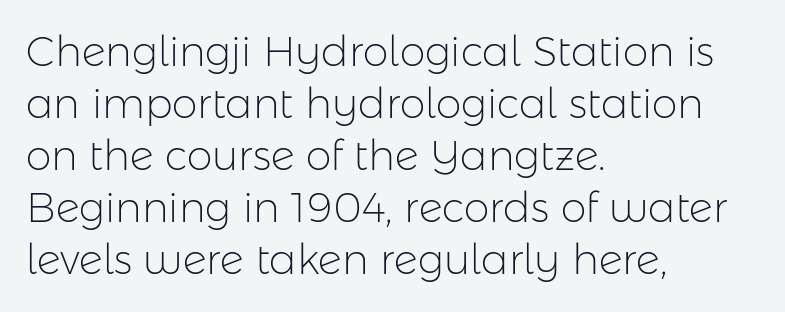
A light-to-regular cut is what we see here. Regular leading. Notice how the stems are strictly vertical — no italics here. This rendering leaves character spacing at its baseline value. Lines of text with bare space underneath. The passage shown is typeset with a sans-serif family.
